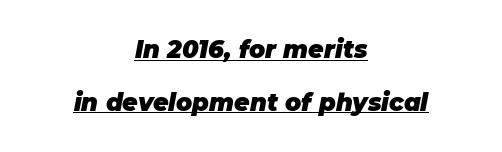
{"italic": "yes", "lean": "right", "slant_degrees": 11, "bold": "yes", "underline": "yes", "align": "center", "line_spacing": "loose", "line_spacing_ratio": 2.19, "letter_spacing": "normal", "letter_spacing_em": 0.0, "glyph_px": 24}
